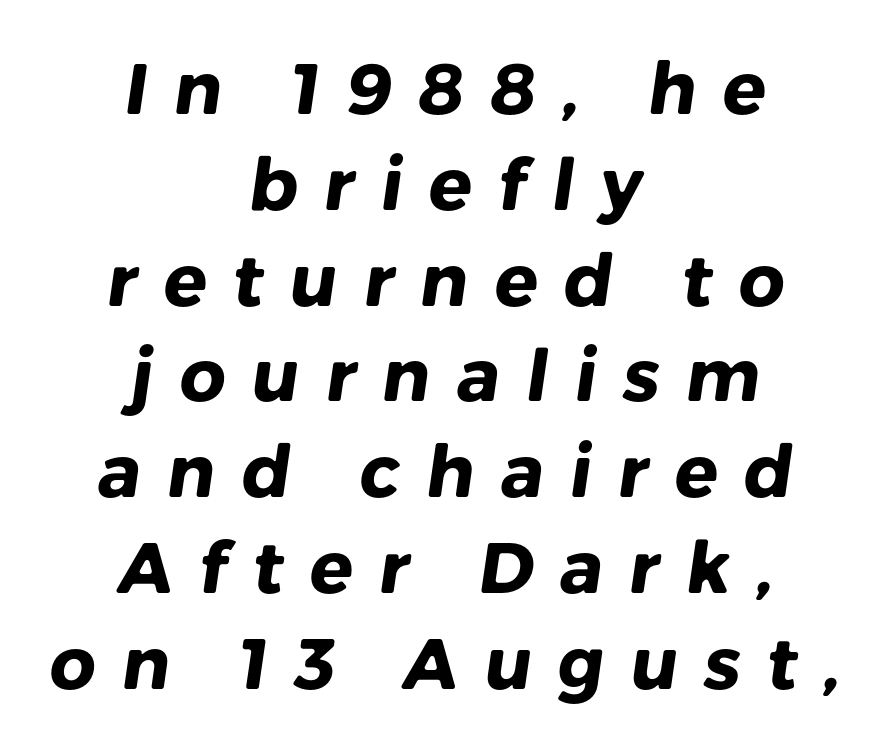
{"serif": "no", "bold": "yes", "weight": "heavy", "width": "normal", "stroke_contrast": "low", "x_height": "medium", "monospaced": "no", "underline": "no", "align": "center", "line_spacing": "normal", "line_spacing_ratio": 1.33, "letter_spacing": "wide", "letter_spacing_em": 0.36, "glyph_px": 72}
